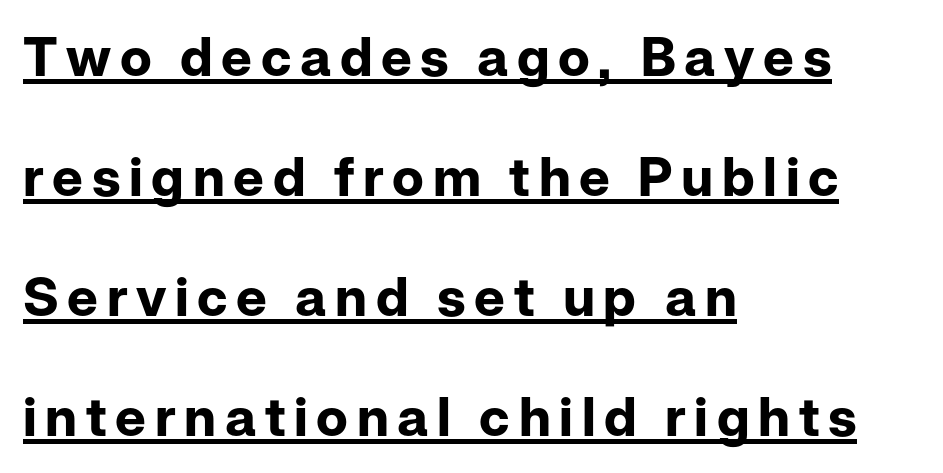
Q: Is the text bold? A: Yes.
Q: Is the text italic (slanted)? A: No, it is upright.
Q: Is the typeface a serif or a sans-serif typeface? A: Sans-serif.
Q: Is the text underlined? A: Yes.
Q: How is the paragraph aligned? A: Left-aligned.
Q: Is the spacing between lines tight, normal or loose? A: Loose.
Q: Width (condensed, normal, or wide)? A: Normal.
Q: Stroke contrast? A: Low.
Q: x-height? A: Medium.
Q: Monospaced? A: No.
